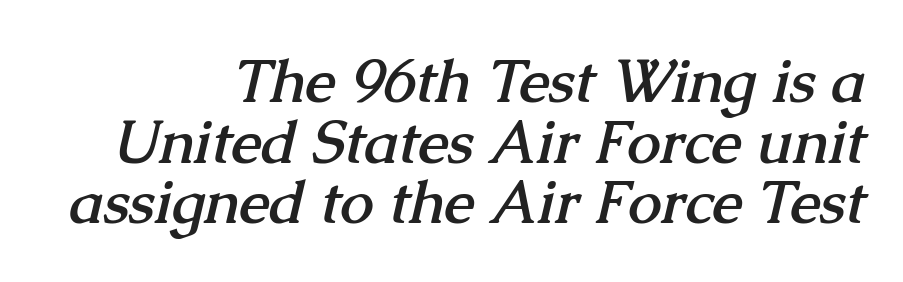
{"serif": "yes", "bold": "yes", "weight": "semibold", "width": "normal", "stroke_contrast": "medium", "x_height": "medium", "monospaced": "no", "underline": "no", "align": "right", "line_spacing": "tight", "line_spacing_ratio": 1.01, "letter_spacing": "normal", "letter_spacing_em": 0.0, "glyph_px": 60}
